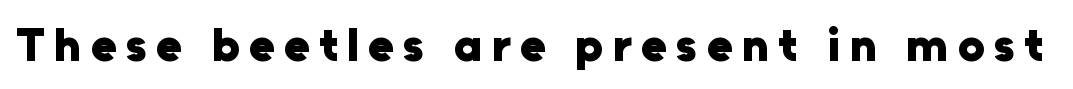
Q: Is the text bold? A: Yes.
Q: Is the text italic (slanted)? A: No, it is upright.
Q: Is the typeface a serif or a sans-serif typeface? A: Sans-serif.
Q: Is the text underlined? A: No.
Q: Is the spacing between letters normal or unusually wide? A: Unusually wide.
Q: Width (condensed, normal, or wide)? A: Normal.
Q: Stroke contrast? A: Low.
Q: x-height? A: Medium.
Q: Monospaced? A: No.
